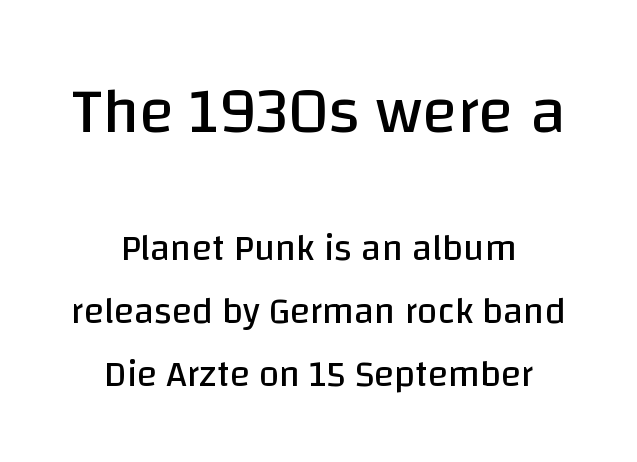
Q: Is the text bold? A: No.
Q: Is the text italic (slanted)? A: No, it is upright.
Q: Is the typeface a serif or a sans-serif typeface? A: Sans-serif.
Q: Is the text underlined? A: No.
Q: How is the paragraph aligned? A: Centered.
Q: Is the spacing between letters normal or unusually wide? A: Normal.
Q: Is the spacing between lines tight, normal or loose? A: Normal.
Q: Which block of text is set in a larger size, the first (top) or the second (bottom)? A: The first (top) one.
Q: Width (condensed, normal, or wide)? A: Normal.
Q: Stroke contrast? A: Low.
Q: x-height? A: Large.
Q: Monospaced? A: No.
